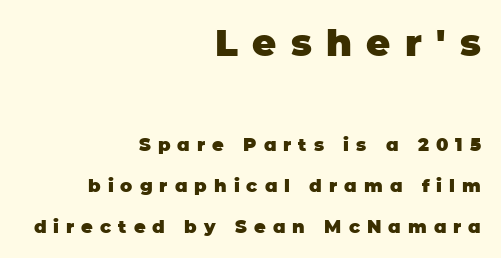
Q: Is the text bold? A: Yes.
Q: Is the text italic (slanted)? A: No, it is upright.
Q: Is the typeface a serif or a sans-serif typeface? A: Sans-serif.
Q: Is the text underlined? A: No.
Q: How is the paragraph aligned? A: Right-aligned.
Q: Is the spacing between letters normal or unusually wide? A: Unusually wide.
Q: Is the spacing between lines tight, normal or loose? A: Loose.
Q: Which block of text is set in a larger size, the first (top) or the second (bottom)? A: The first (top) one.
Q: Width (condensed, normal, or wide)? A: Normal.
Q: Stroke contrast? A: Low.
Q: x-height? A: Large.
Q: Monospaced? A: No.
